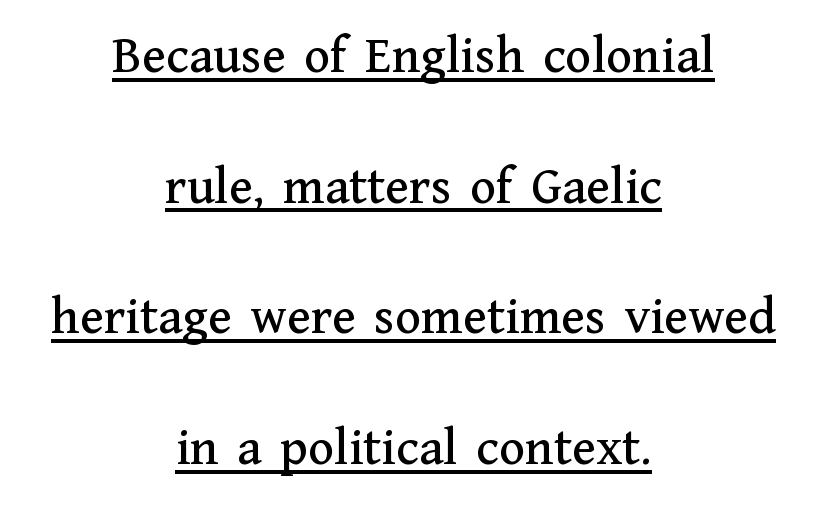
The paragraph has two soft edges and a firm central axis. Every stem runs plumb, perpendicular to the baseline. Standard letterfit; no display-style spreading of the glyphs. Check the space under the baseline: a stroke is drawn there. Old-style or modern, the face here clearly has serifs.
